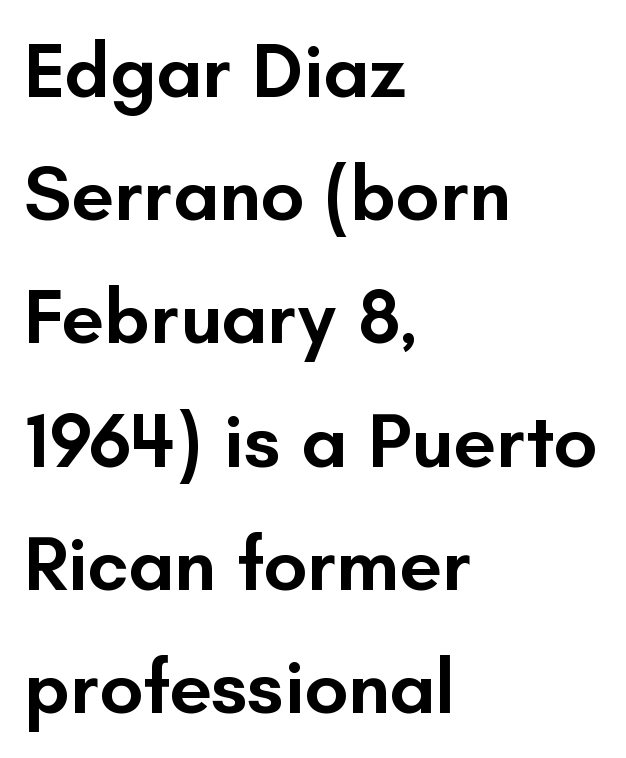
The words here are not underlined. Notice how the stems are strictly vertical — no italics here. Standard letterfit; no display-style spreading of the glyphs. Look at the bottom of the vertical strokes: they stop flat, with no serifs.
